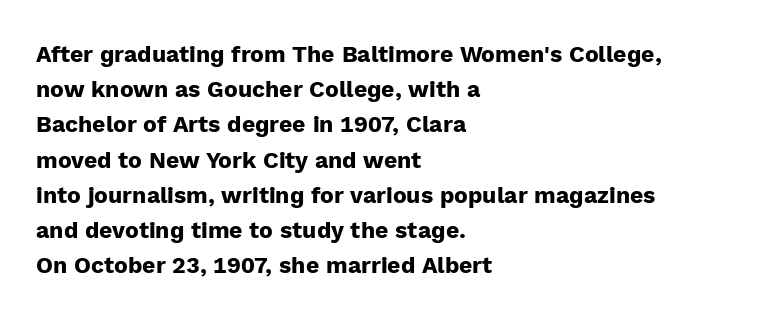
{"italic": "no", "bold": "yes", "underline": "no", "align": "left", "line_spacing": "normal", "line_spacing_ratio": 1.53, "letter_spacing": "normal", "letter_spacing_em": 0.0, "glyph_px": 23}
